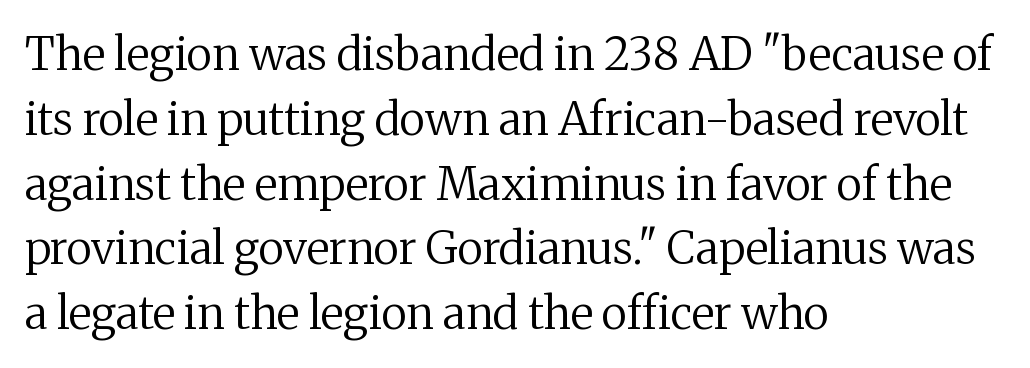
This sample uses a serif face. Honestly, the row spacing looks completely unremarkable. Every stem runs plumb, perpendicular to the baseline. The setting favours the left margin, as ordinary paragraphs usually do. Characters follow at the spacing the type designer built in.
